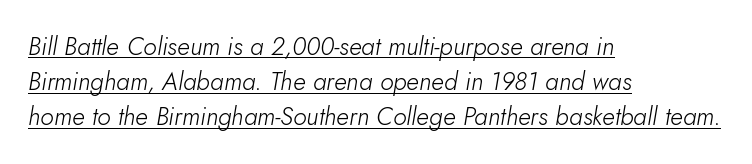
The passage shown is underscored from start to finish. Characters are canted at an angle relative to the baseline's perpendicular. Ink coverage per letter is moderate at most. Notice how descenders clear the ascenders below comfortably — that's standard leading. Horizontal alignment here is leftward, the default for most running prose. Is the letter spacing exaggerated? No — it looks like the ordinary default.
